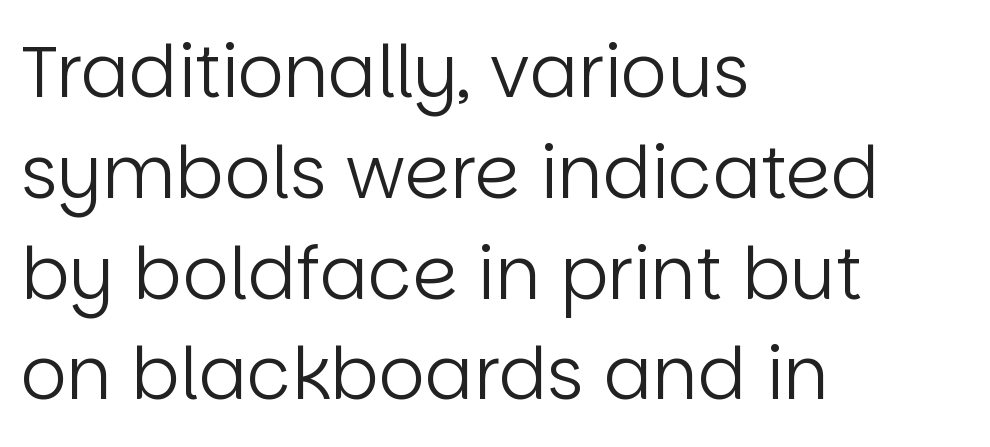
{"serif": "no", "italic": "no", "bold": "no", "weight": "regular", "width": "normal", "stroke_contrast": "low", "x_height": "large", "monospaced": "no", "underline": "no", "align": "left", "line_spacing": "normal", "line_spacing_ratio": 1.4, "letter_spacing": "normal", "letter_spacing_em": 0.0, "glyph_px": 72}
